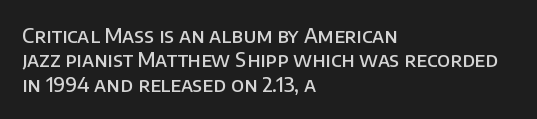
The image shows 20 px text type, upright; set left-aligned, line spacing 1.22x, normal letter spacing, not underlined.
